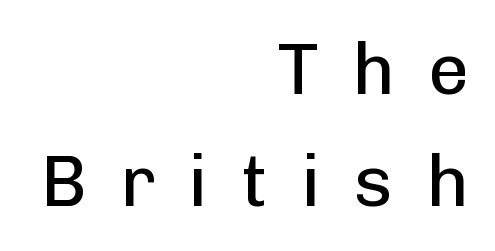
{"serif": "no", "italic": "no", "bold": "no", "weight": "regular", "width": "normal", "stroke_contrast": "low", "x_height": "medium", "monospaced": "no", "underline": "no", "align": "right", "line_spacing": "normal", "line_spacing_ratio": 1.56, "letter_spacing": "wide", "letter_spacing_em": 0.46, "glyph_px": 72}
